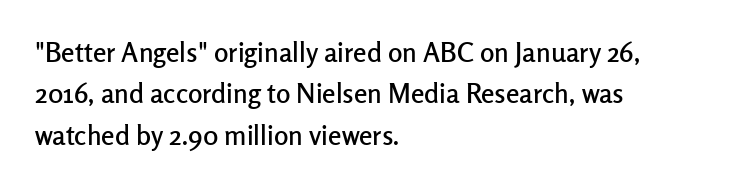
The image shows 27 px text type, upright; set left-aligned, normal line spacing (1.53x), normal letter spacing, not underlined.
